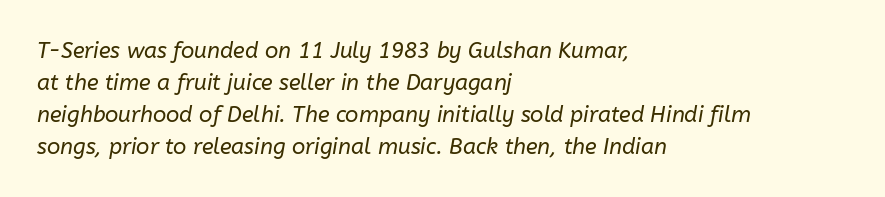
Posture: slanted. Ink coverage per letter is moderate at most. Rule under the text: the space is simply empty. The rendering anchors every line to the left-hand side. Between one letter and the next there's only the usual sliver of space.
